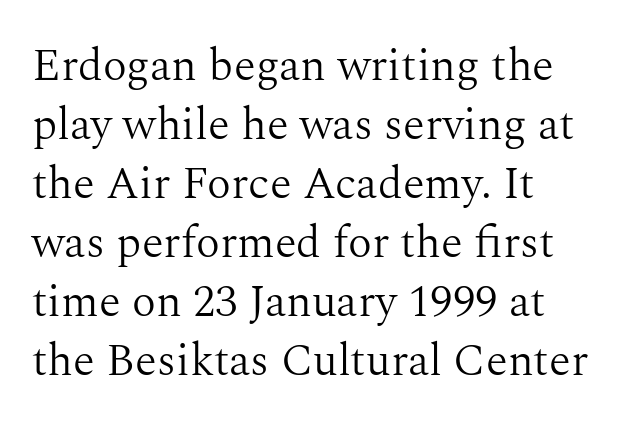
Inter-character spacing is left at the font's built-in metrics. The rendering uses natural spacing where letterforms have individual widths. Bold? No — there's no thickening of the strokes. Unlike a clean sans, this face finishes its strokes with serifs.
